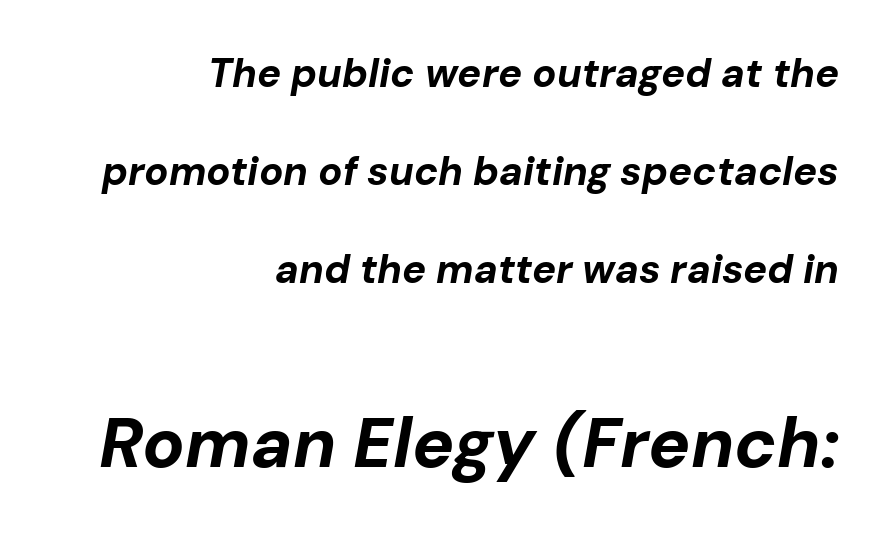
Descender tails drop into unmarked territory. The lines are spread far apart with generous leading. Caption: upper text group reduced, lower text group enlarged. Short and long lines alike share a common ending point at right. Is the letter spacing exaggerated? No — it looks like the ordinary default.
